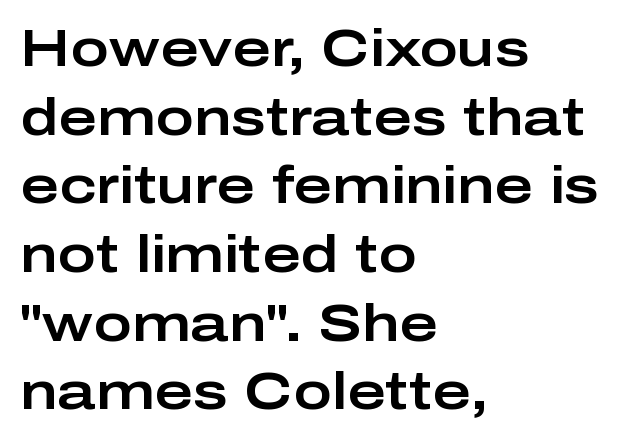
In terms of posture, this sample is upright. These lines are rendered in a variable-pitch font. Anything drawn beneath the words? Only blank space. A student would call this left alignment; a typographer would say flush left, rag right.
